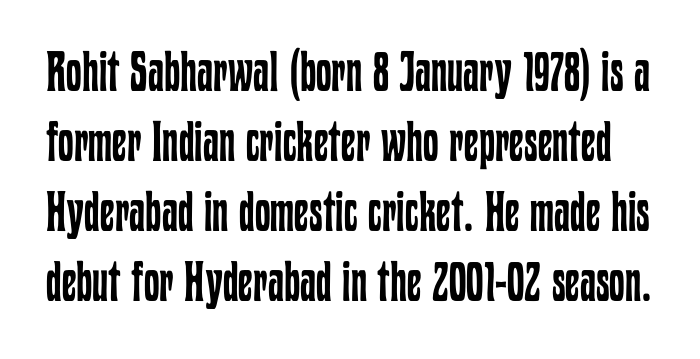
Q: Is the text bold? A: No.
Q: Is the text italic (slanted)? A: No, it is upright.
Q: Is the text underlined? A: No.
Q: Is the spacing between letters normal or unusually wide? A: Normal.
Q: Is the spacing between lines tight, normal or loose? A: Normal.
Q: Width (condensed, normal, or wide)? A: Condensed.
Q: Stroke contrast? A: Low.
Q: x-height? A: Medium.
Q: Monospaced? A: No.
